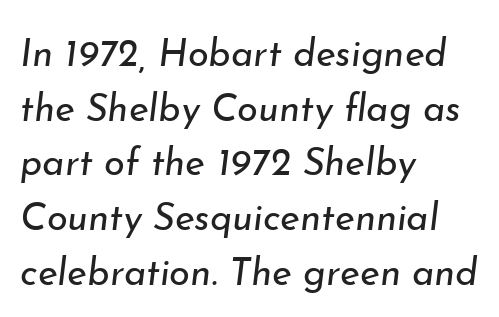
Q: Is the text bold? A: No.
Q: Is the text italic (slanted)? A: Yes, it leans right by about 7 degrees.
Q: Is the text underlined? A: No.
Q: How is the paragraph aligned? A: Left-aligned.
Q: Is the spacing between letters normal or unusually wide? A: Normal.
Q: Is the spacing between lines tight, normal or loose? A: Normal.
Q: Width (condensed, normal, or wide)? A: Normal.
Q: Stroke contrast? A: Low.
Q: x-height? A: Small.
Q: Monospaced? A: No.
